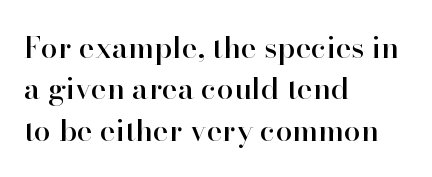
{"serif": "yes", "italic": "no", "width": "normal", "stroke_contrast": "high", "x_height": "small", "monospaced": "no", "underline": "no", "align": "left", "line_spacing": "normal", "line_spacing_ratio": 1.38, "letter_spacing": "normal", "letter_spacing_em": 0.0, "glyph_px": 30}
